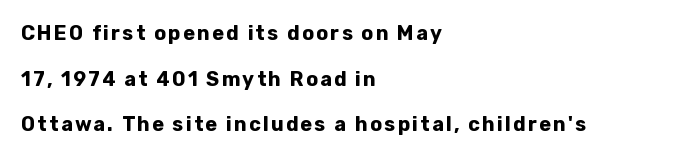
Q: Is the text bold? A: Yes.
Q: Is the text italic (slanted)? A: No, it is upright.
Q: Is the text underlined? A: No.
Q: How is the paragraph aligned? A: Left-aligned.
Q: Is the spacing between lines tight, normal or loose? A: Loose.
